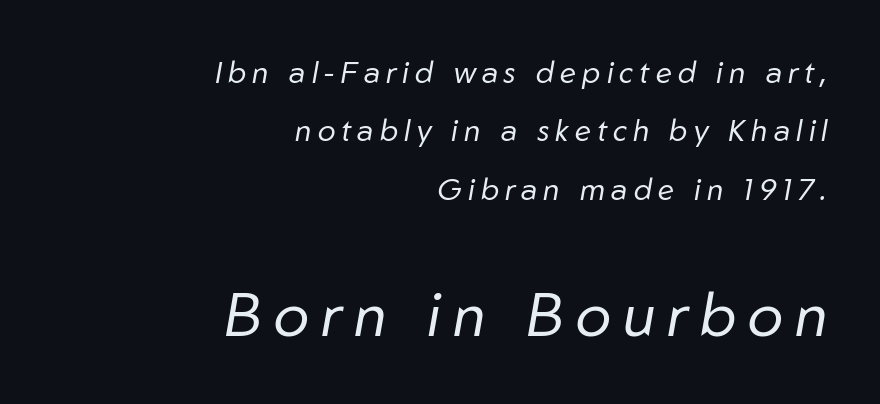
{"italic": "yes", "lean": "right", "slant_degrees": 10, "bold": "no", "weight": "regular", "width": "normal", "stroke_contrast": "low", "x_height": "medium", "monospaced": "no", "underline": "no", "align": "right", "line_spacing": "loose", "line_spacing_ratio": 1.95, "letter_spacing": "wide", "letter_spacing_em": 0.2, "larger_block": "second", "size_ratio": 2.0, "glyph_px": 60}
